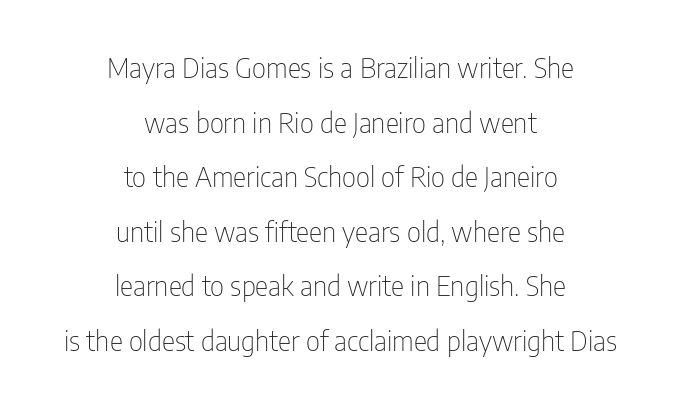
The image shows 28 px thin, condensed sans-serif type, upright; set centered, loose line spacing (1.95x), normal letter spacing, not underlined; low stroke contrast and a medium x-height.
